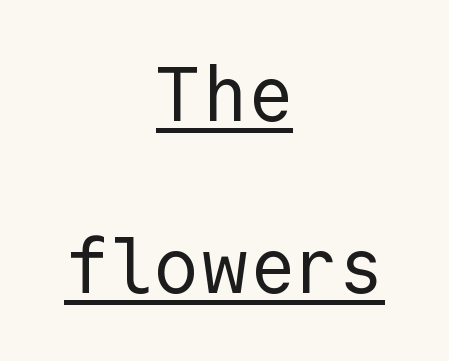
The image shows 76 px regular-weight sans-serif type, upright, monospaced; set centered, loose line spacing (2.26x), normal letter spacing, underlined; a medium x-height.
